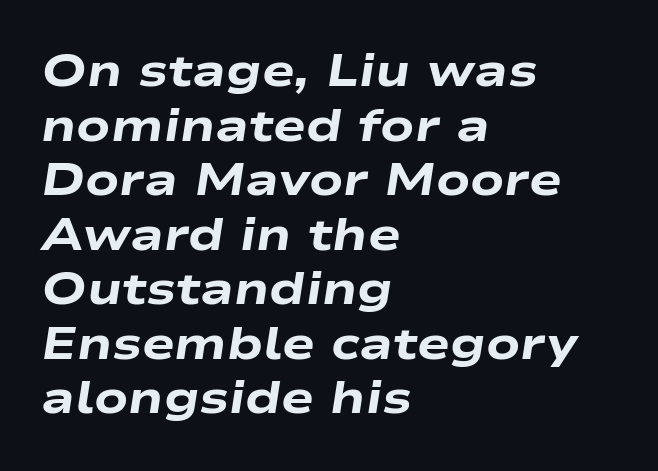
Q: Is the text bold? A: Yes.
Q: Is the text italic (slanted)? A: Yes, it leans right by about 9 degrees.
Q: Is the text underlined? A: No.
Q: How is the paragraph aligned? A: Left-aligned.
Q: Is the spacing between letters normal or unusually wide? A: Normal.
Q: Width (condensed, normal, or wide)? A: Wide.
Q: Stroke contrast? A: Low.
Q: x-height? A: Medium.
Q: Monospaced? A: No.
